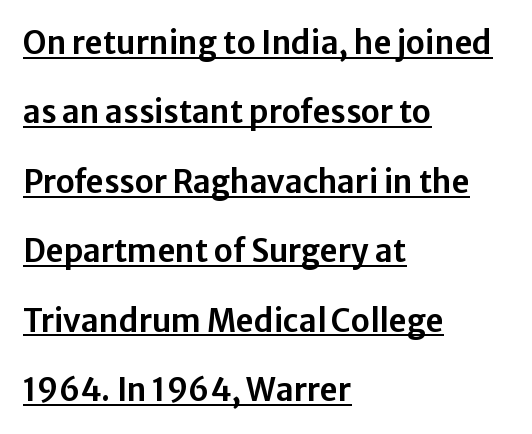
Q: Is the text italic (slanted)? A: No, it is upright.
Q: Is the typeface a serif or a sans-serif typeface? A: Sans-serif.
Q: Is the text underlined? A: Yes.
Q: How is the paragraph aligned? A: Left-aligned.
Q: Is the spacing between letters normal or unusually wide? A: Normal.
Q: Is the spacing between lines tight, normal or loose? A: Loose.
Q: Width (condensed, normal, or wide)? A: Normal.
Q: Stroke contrast? A: Low.
Q: x-height? A: Medium.
Q: Monospaced? A: No.
